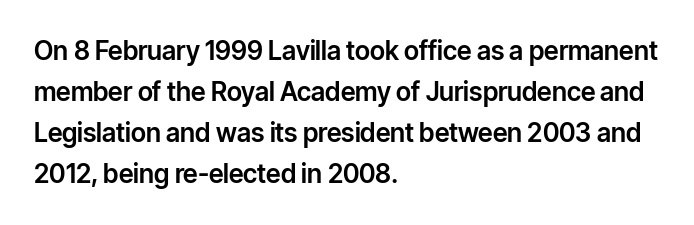
Descenders hang freely into open space. The font's upright variant was chosen for this text. Alignment: flush left. Leading: standard. The letterforms sit shoulder to shoulder at normal distance.
